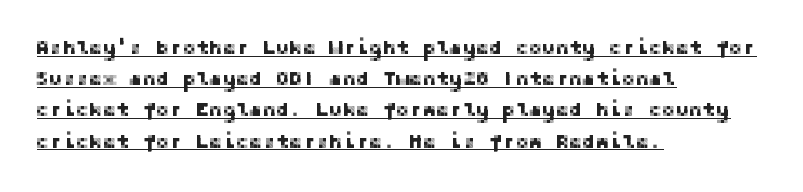
The image shows 20 px text type, upright; set left-aligned, normal line spacing (1.56x), normal letter spacing, underlined.
